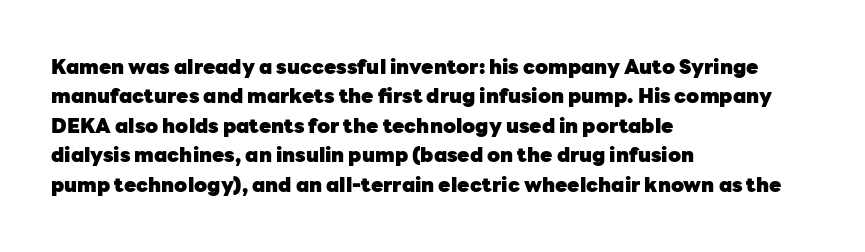
{"italic": "no", "bold": "yes", "underline": "no", "align": "left", "line_spacing": "normal", "line_spacing_ratio": 1.47, "letter_spacing": "normal", "letter_spacing_em": 0.0, "glyph_px": 20}
